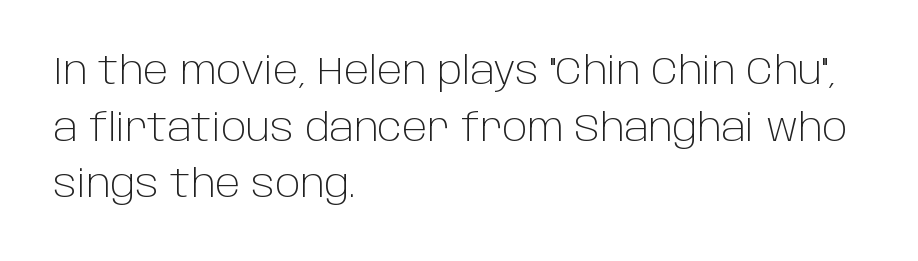
Letters rest on an invisible, unmarked baseline. Proportional: the letters do not fall into vertical columns. Rendered with straight, roman letterforms. Baseline-to-baseline distance is the conventional proportion of letter height.
